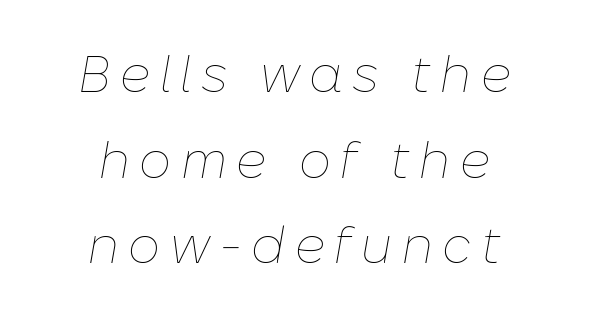
The image shows 51 px thin type, italic (leaning right); set normal line spacing (1.68x), not underlined; low stroke contrast and a medium x-height.
